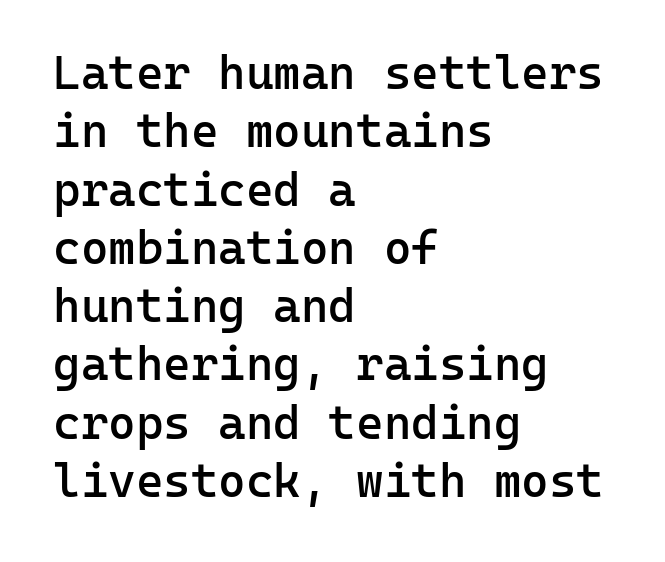
This sample uses an upright cut, with every glyph sitting square on the baseline. Its strokes are somewhat broadened, the hallmark of semibold type. Default kerning and tracking; the words read as compact shapes. I'd call this a sans setting — the letters go barefoot. Layout note: lines flush left. Words float on clear page, feet unadorned.
